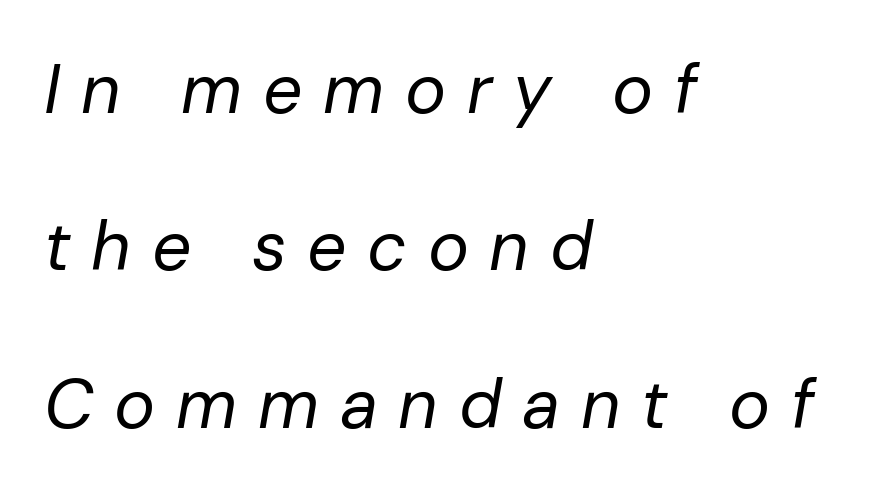
{"italic": "yes", "lean": "right", "slant_degrees": 10, "bold": "no", "weight": "regular", "width": "normal", "stroke_contrast": "low", "x_height": "medium", "monospaced": "no", "underline": "no", "align": "left", "line_spacing": "loose", "line_spacing_ratio": 2.28, "letter_spacing": "wide", "letter_spacing_em": 0.3, "glyph_px": 69}
